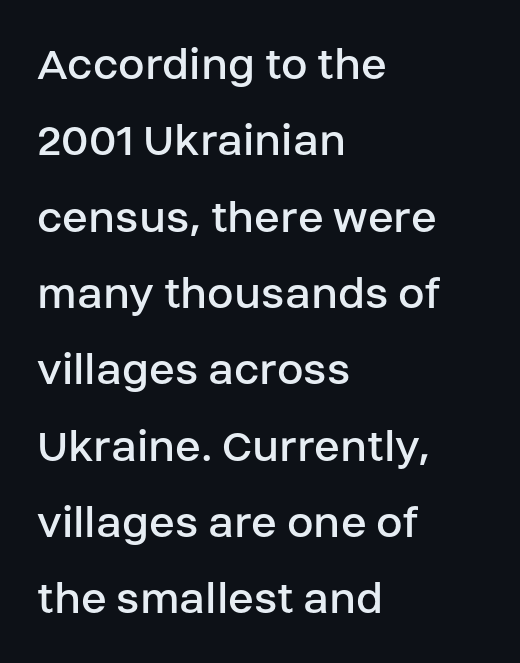
The image shows 48 px regular-weight sans-serif type, upright; set left-aligned, normal line spacing (1.59x), normal letter spacing, not underlined; low stroke contrast and a large x-height.
